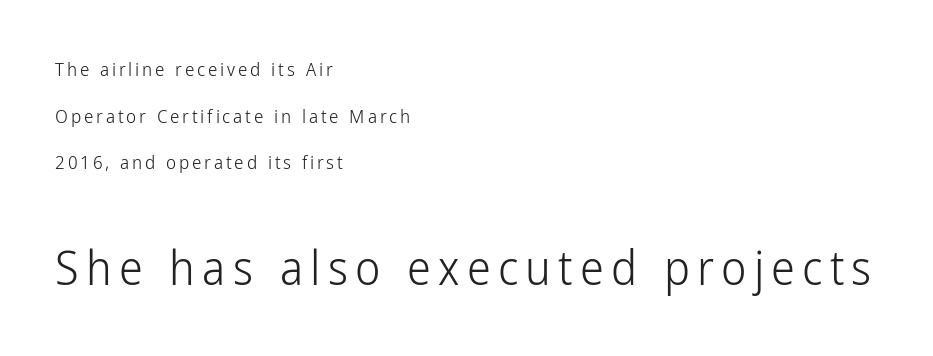
The image shows 48 px light, condensed sans-serif type, upright; set left-aligned, loose line spacing (2.45x), not underlined; the second (bottom) block is 2.53x larger; low stroke contrast and a medium x-height.
